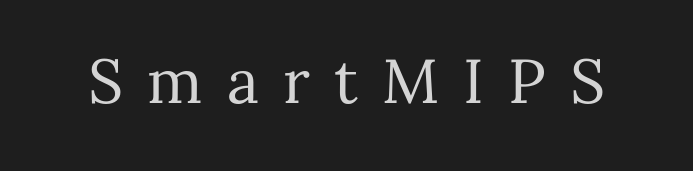
The image shows 62 px regular-weight type, upright; set unusually wide letter spacing (+0.39 em), not underlined; medium stroke contrast and a medium x-height.
